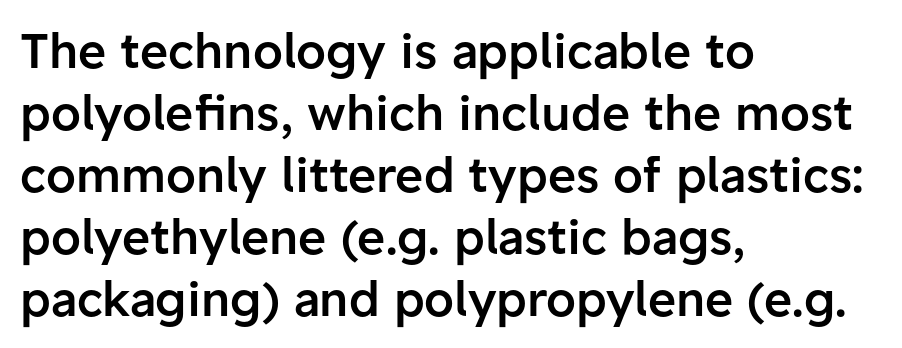
{"serif": "no", "italic": "no", "bold": "semi", "weight": "semibold", "width": "normal", "stroke_contrast": "low", "x_height": "medium", "monospaced": "no", "underline": "no", "align": "left", "line_spacing": "normal", "line_spacing_ratio": 1.29, "letter_spacing": "normal", "letter_spacing_em": 0.0, "glyph_px": 48}
